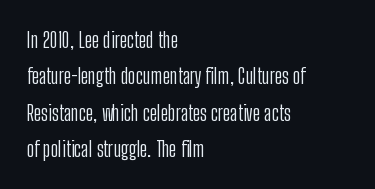
{"italic": "no", "bold": "no", "underline": "no", "align": "left", "line_spacing_ratio": 1.73, "letter_spacing": "normal", "letter_spacing_em": 0.0, "glyph_px": 21}
